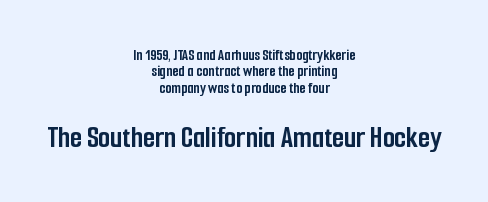
Q: Is the text bold? A: Yes.
Q: Is the text italic (slanted)? A: No, it is upright.
Q: Is the typeface a serif or a sans-serif typeface? A: Sans-serif.
Q: Is the text underlined? A: No.
Q: How is the paragraph aligned? A: Centered.
Q: Is the spacing between letters normal or unusually wide? A: Normal.
Q: Is the spacing between lines tight, normal or loose? A: Tight.
Q: Which block of text is set in a larger size, the first (top) or the second (bottom)? A: The second (bottom) one.
Q: Width (condensed, normal, or wide)? A: Condensed.
Q: Stroke contrast? A: Low.
Q: x-height? A: Medium.
Q: Monospaced? A: No.
